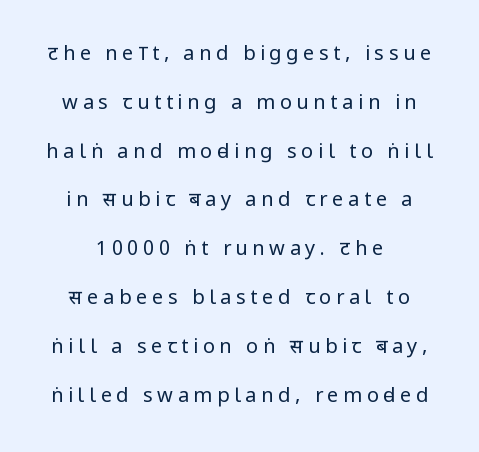
The space beneath each line is pristine and unruled. Does the lettering tilt? It doesn't — this is upright. Stems and bowls with no extra thickness — not bold. The horizontal fit of the characters is loose and conspicuously gappy. What's the leading like? Stretched, with rows far apart.
